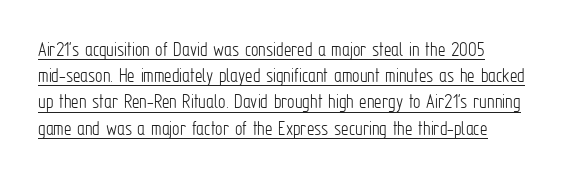
Unbolded letterforms with no extra heft. Students, observe the line beneath the letters — that is underlining. Tracking here is standard; glyphs follow each other at the usual distance. A normal amount of white space separates one row of letters from the next.
